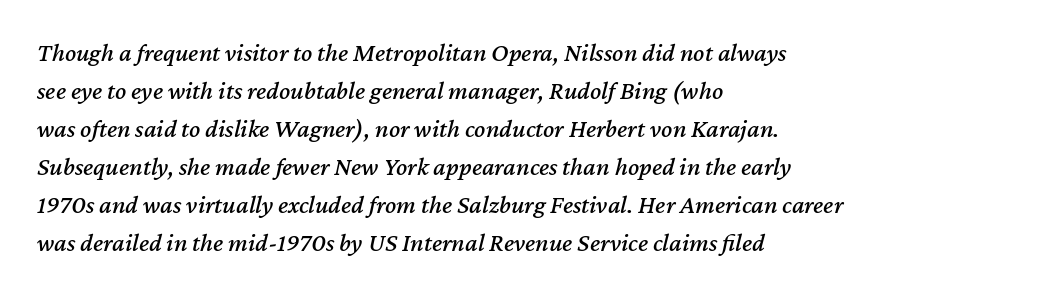
{"italic": "yes", "lean": "right", "slant_degrees": 12, "underline": "no", "align": "left", "line_spacing": "normal", "line_spacing_ratio": 1.46, "letter_spacing": "normal", "letter_spacing_em": 0.0, "glyph_px": 26}
